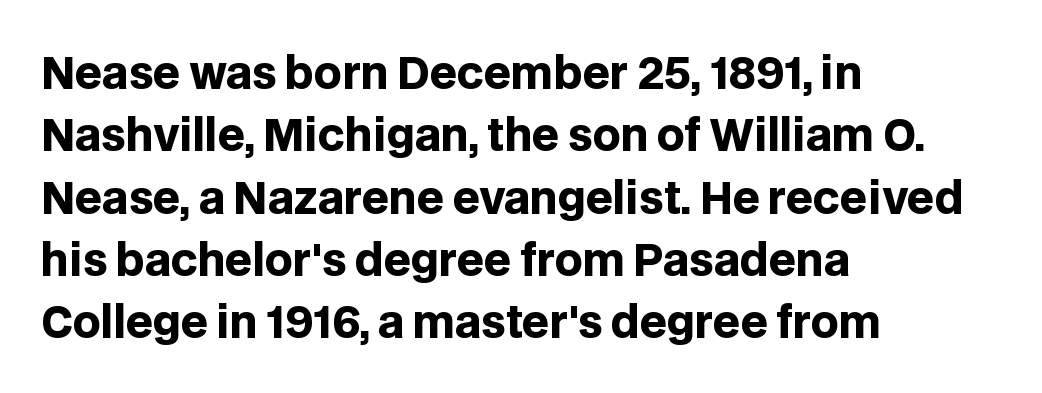
The image shows 43 px heavy sans-serif type, upright; set left-aligned, normal line spacing (1.45x), normal letter spacing, not underlined; low stroke contrast and a large x-height.
